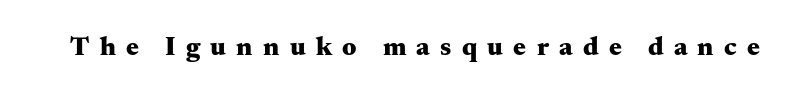
Q: Is the text bold? A: Yes.
Q: Is the text italic (slanted)? A: No, it is upright.
Q: Is the text underlined? A: No.
Q: Is the spacing between letters normal or unusually wide? A: Unusually wide.
